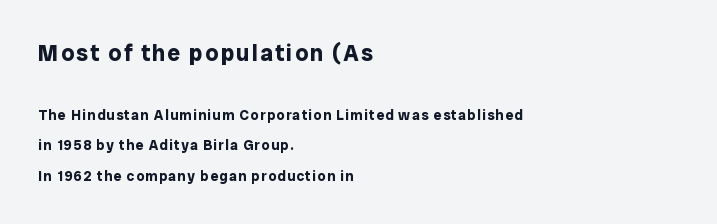
The image shows 23 px bold type, upright; set left-aligned, loose line spacing (2.16x), not underlined; the first (top) block is 1.64x larger.
